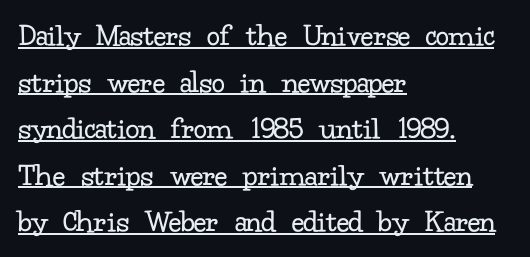
{"serif": "yes", "italic": "no", "bold": "no", "weight": "regular", "width": "normal", "stroke_contrast": "low", "x_height": "small", "monospaced": "no", "underline": "yes", "align": "left", "line_spacing": "normal", "line_spacing_ratio": 1.41, "letter_spacing": "normal", "letter_spacing_em": 0.0, "glyph_px": 33}
